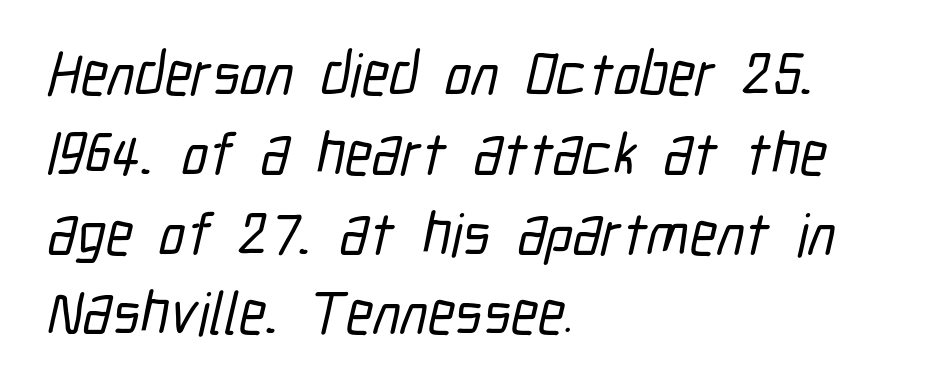
Q: Is the typeface a serif or a sans-serif typeface? A: Sans-serif.
Q: Is the text underlined? A: No.
Q: How is the paragraph aligned? A: Left-aligned.
Q: Is the spacing between letters normal or unusually wide? A: Normal.
Q: Is the spacing between lines tight, normal or loose? A: Normal.
Q: Width (condensed, normal, or wide)? A: Condensed.
Q: Stroke contrast? A: Low.
Q: x-height? A: Medium.
Q: Monospaced? A: No.
